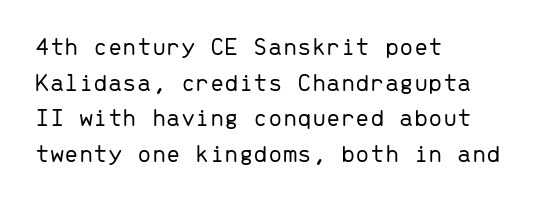
{"italic": "no", "bold": "no", "underline": "no", "align": "left", "line_spacing": "normal", "line_spacing_ratio": 1.37, "letter_spacing": "normal", "letter_spacing_em": 0.0, "glyph_px": 26}
